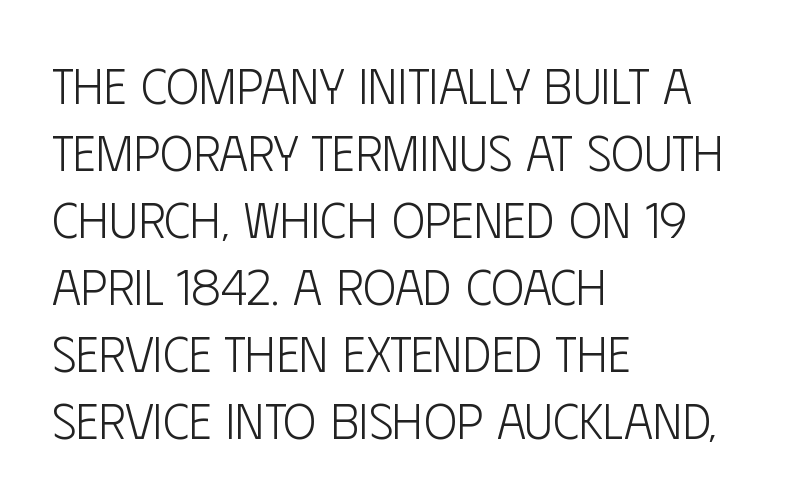
If you drew a ruler down the left edge, every line would touch it. Letterform terminals end flat and unadorned throughout the passage. The strip under each line holds only bare page. These lines sit exactly where default settings would place them.
